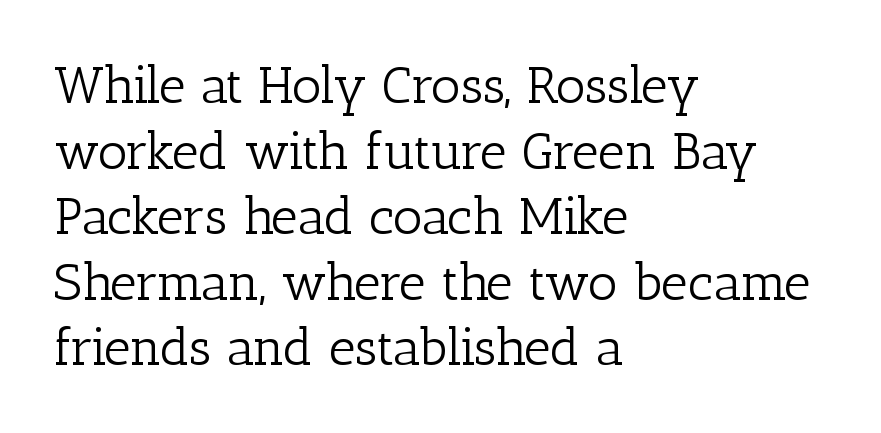
The face used here is rendered with its standard letterfit. The letters stand straight up with perfectly vertical stems. The rendering uses a moderate line-height, typical for paragraphs. Any mark beneath the type? The region is blank. The rendering uses natural spacing where letterforms have individual widths. Bold? No — there's no thickening of the strokes.
